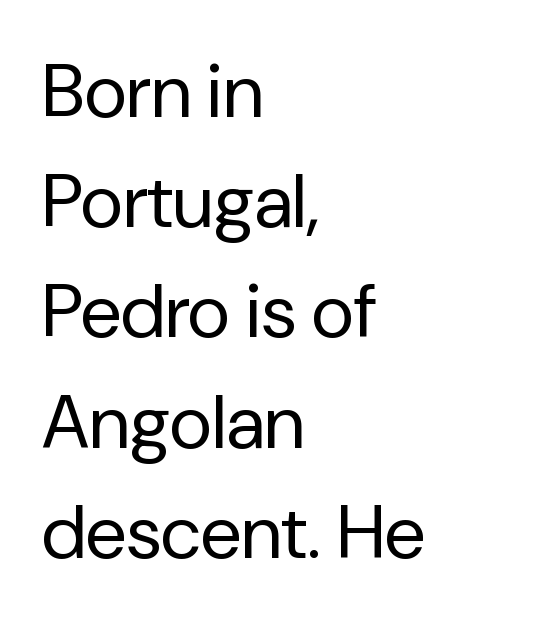
The image shows 75 px regular-weight sans-serif type, upright; set left-aligned, normal line spacing (1.47x), normal letter spacing, not underlined; low stroke contrast and a medium x-height.
